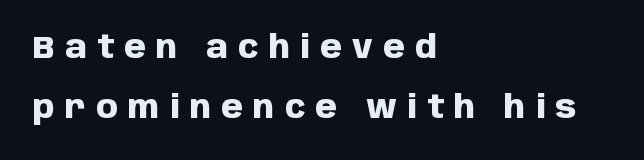
These lines are composed in type without serifs. Compared with a centered layout, this one pins lines to the left instead. Character widths vary here, with narrow letters taking less room than wide ones. The designer dialed line spacing up above the default.
